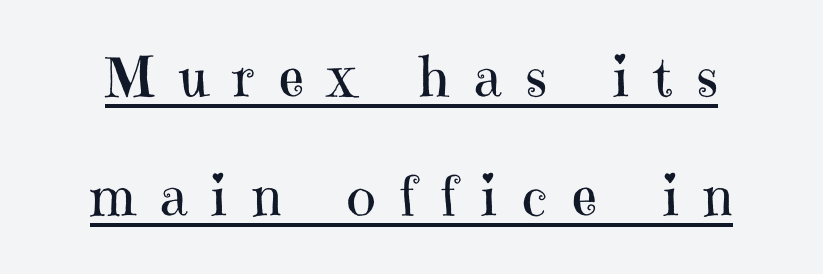
Q: Is the text bold? A: No.
Q: Is the text italic (slanted)? A: No, it is upright.
Q: Is the typeface a serif or a sans-serif typeface? A: Serif.
Q: Is the text underlined? A: Yes.
Q: Is the spacing between letters normal or unusually wide? A: Unusually wide.
Q: Is the spacing between lines tight, normal or loose? A: Loose.
Q: Width (condensed, normal, or wide)? A: Normal.
Q: Stroke contrast? A: High.
Q: x-height? A: Medium.
Q: Monospaced? A: No.
